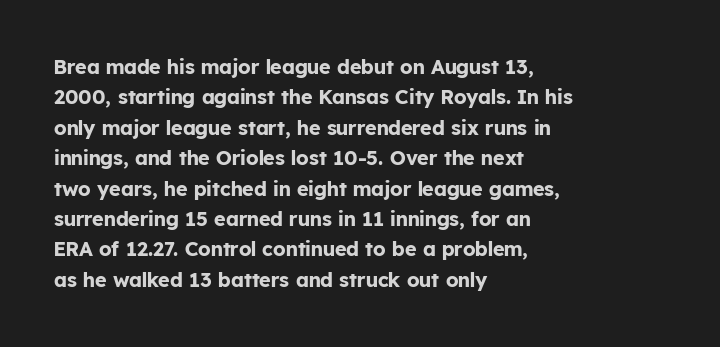
{"italic": "no", "bold": "yes", "underline": "no", "align": "left", "line_spacing": "normal", "line_spacing_ratio": 1.52, "letter_spacing": "normal", "letter_spacing_em": 0.0, "glyph_px": 20}
